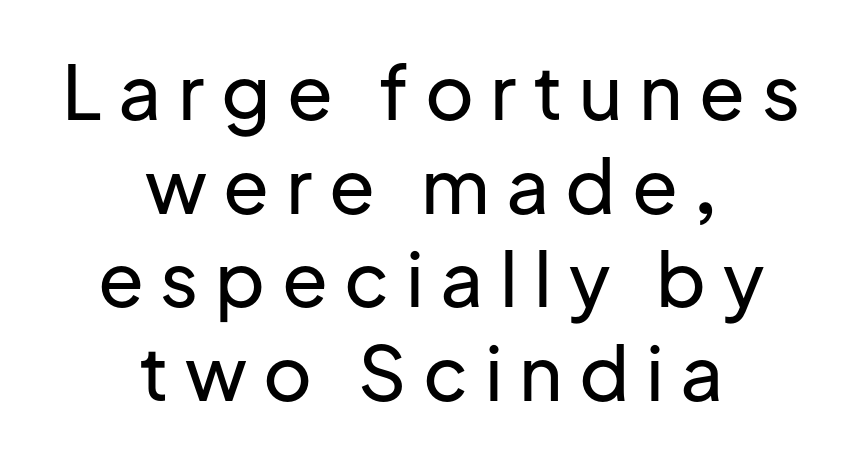
Q: Is the text italic (slanted)? A: No, it is upright.
Q: Is the typeface a serif or a sans-serif typeface? A: Sans-serif.
Q: Is the text underlined? A: No.
Q: How is the paragraph aligned? A: Centered.
Q: Is the spacing between letters normal or unusually wide? A: Unusually wide.
Q: Is the spacing between lines tight, normal or loose? A: Normal.
Q: Width (condensed, normal, or wide)? A: Normal.
Q: Stroke contrast? A: Low.
Q: x-height? A: Medium.
Q: Monospaced? A: No.
